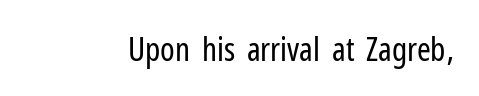
Q: Is the text bold? A: No.
Q: Is the text italic (slanted)? A: No, it is upright.
Q: Is the typeface a serif or a sans-serif typeface? A: Sans-serif.
Q: Is the text underlined? A: No.
Q: Is the spacing between letters normal or unusually wide? A: Normal.
Q: Width (condensed, normal, or wide)? A: Condensed.
Q: Stroke contrast? A: Low.
Q: x-height? A: Medium.
Q: Monospaced? A: No.
